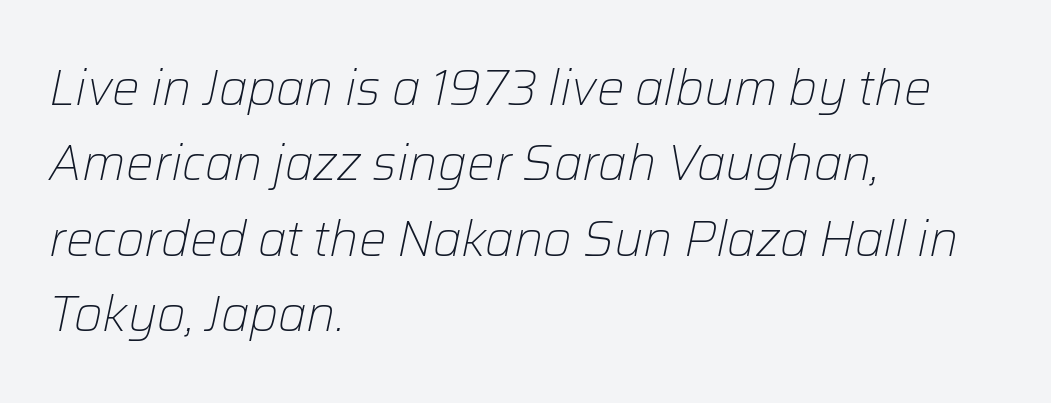
Q: Is the text bold? A: No.
Q: Is the text italic (slanted)? A: Yes, it leans right by about 12 degrees.
Q: Is the text underlined? A: No.
Q: How is the paragraph aligned? A: Left-aligned.
Q: Is the spacing between letters normal or unusually wide? A: Normal.
Q: Is the spacing between lines tight, normal or loose? A: Normal.
Q: Width (condensed, normal, or wide)? A: Normal.
Q: Stroke contrast? A: Low.
Q: x-height? A: Medium.
Q: Monospaced? A: No.
